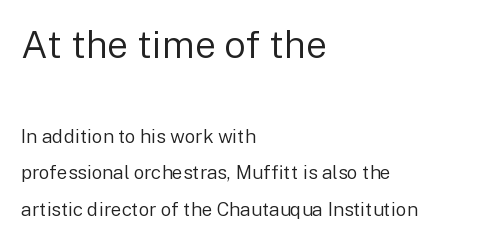
Which chunk is bigger? The first one — the top block dwarfs the bottom. Typeset ragged right — the left edge is the straight one. Check the space under the baseline: it is left empty. The face used here is proportionally spaced, like ordinary book or web type.
